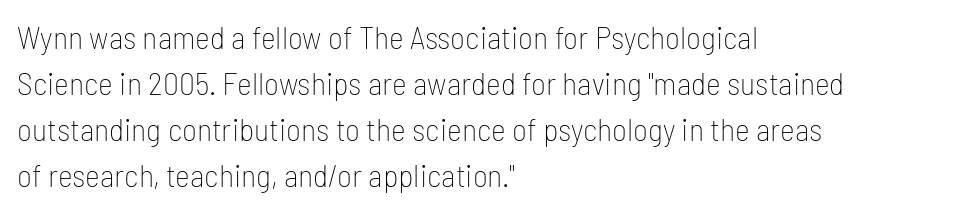
The image shows 32 px thin, condensed sans-serif type, upright; set left-aligned, normal line spacing (1.44x), normal letter spacing, not underlined; low stroke contrast and a medium x-height.
